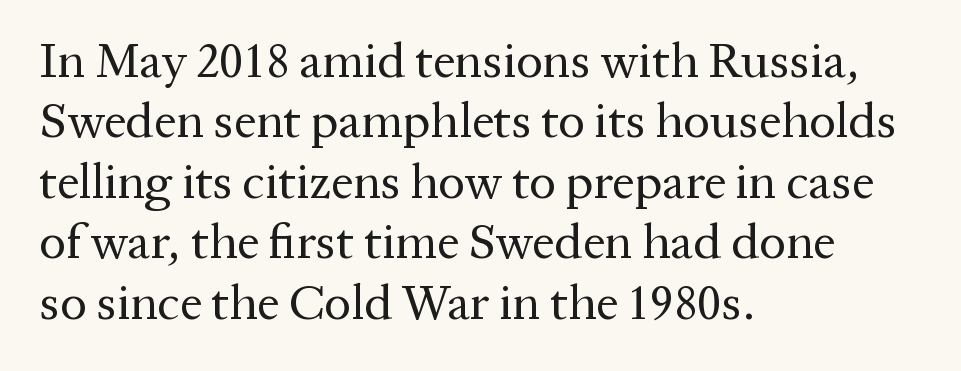
The image shows 50 px regular-weight serif type, upright; set left-aligned, line spacing 1.21x, normal letter spacing, not underlined; medium stroke contrast and a medium x-height.
